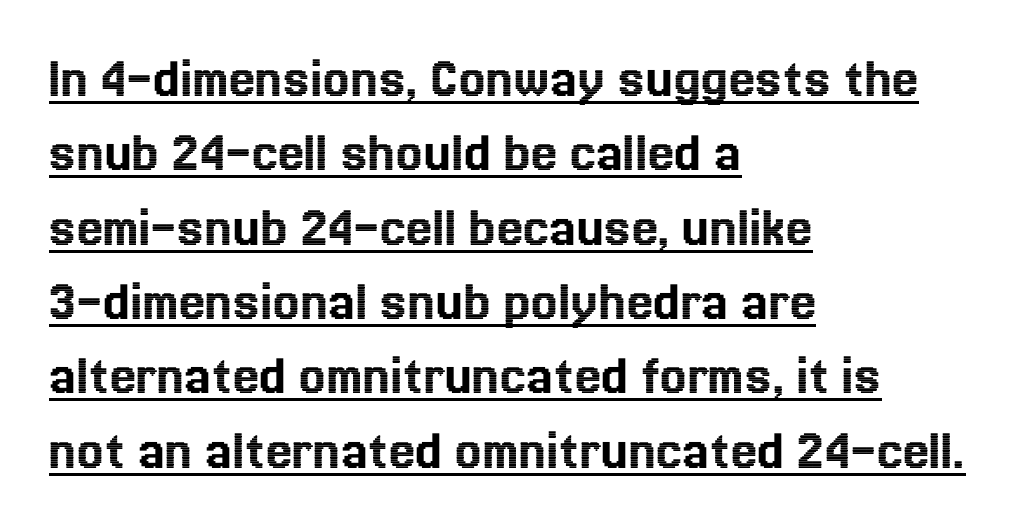
The image shows 59 px text type, upright; set left-aligned, normal line spacing (1.26x), normal letter spacing, underlined; a medium x-height.
